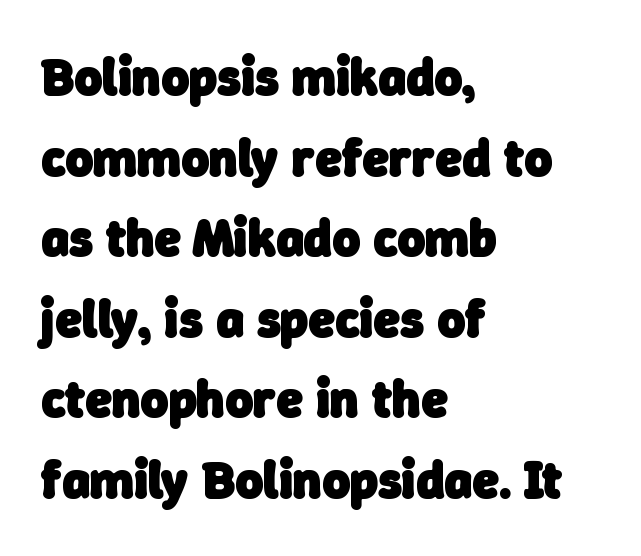
Q: Is the text bold? A: Yes.
Q: Is the typeface a serif or a sans-serif typeface? A: Sans-serif.
Q: Is the text underlined? A: No.
Q: How is the paragraph aligned? A: Left-aligned.
Q: Is the spacing between letters normal or unusually wide? A: Normal.
Q: Is the spacing between lines tight, normal or loose? A: Normal.
Q: Width (condensed, normal, or wide)? A: Normal.
Q: Stroke contrast? A: Low.
Q: x-height? A: Medium.
Q: Monospaced? A: No.
